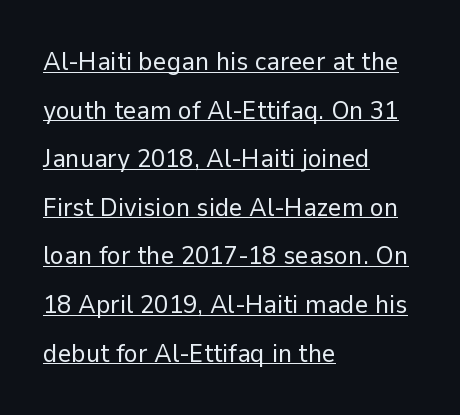
Somebody hit Ctrl+U on this one — the words are underlined. Ascenders rise straight up at ninety degrees. Is the stroke heavy? The answer is a plain regular-or-lighter. The lines are quadded left. Glyph-to-glyph distance matches everyday printed text.
